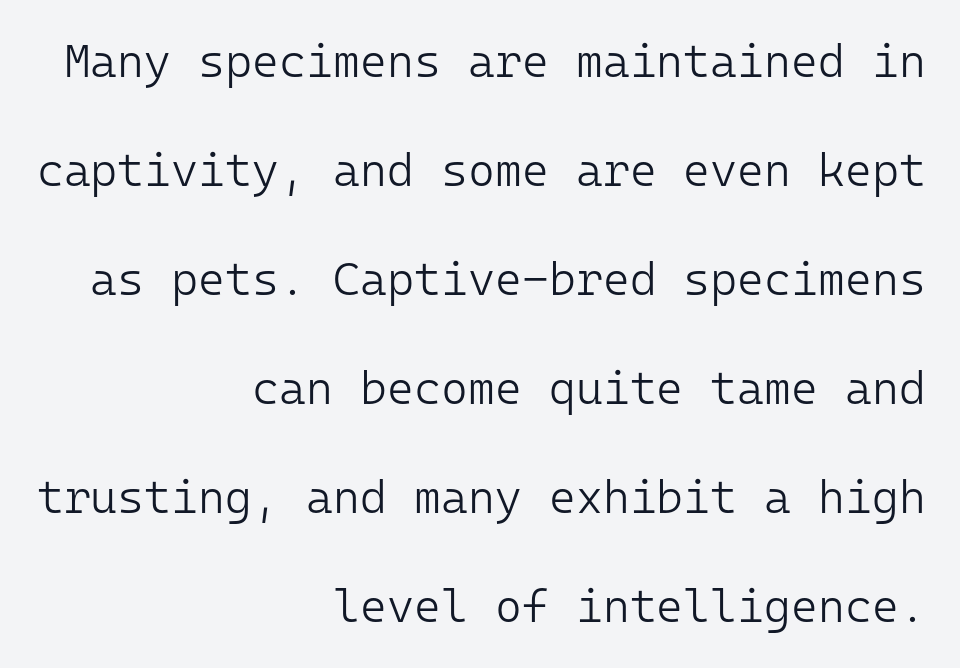
{"serif": "no", "italic": "no", "bold": "no", "weight": "light", "width": "normal", "stroke_contrast": "low", "x_height": "medium", "monospaced": "yes", "underline": "no", "align": "right", "line_spacing": "loose", "line_spacing_ratio": 2.37, "letter_spacing": "normal", "letter_spacing_em": 0.0, "glyph_px": 46}
